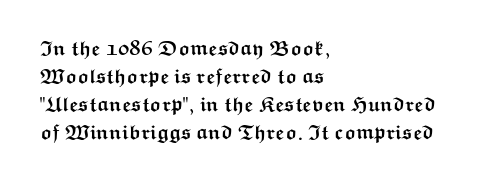
{"italic": "no", "bold": "yes", "underline": "no", "align": "left", "line_spacing": "normal", "line_spacing_ratio": 1.4, "letter_spacing": "normal", "letter_spacing_em": 0.0, "glyph_px": 20}
